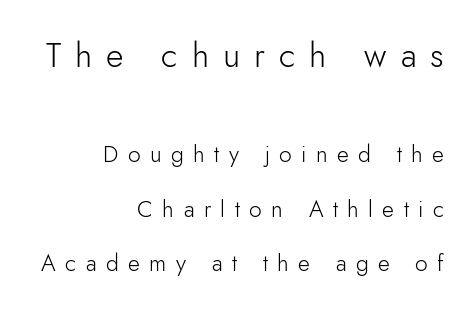
Q: Is the text bold? A: No.
Q: Is the text italic (slanted)? A: No, it is upright.
Q: Is the typeface a serif or a sans-serif typeface? A: Sans-serif.
Q: Is the text underlined? A: No.
Q: How is the paragraph aligned? A: Right-aligned.
Q: Is the spacing between letters normal or unusually wide? A: Unusually wide.
Q: Is the spacing between lines tight, normal or loose? A: Loose.
Q: Which block of text is set in a larger size, the first (top) or the second (bottom)? A: The first (top) one.
Q: Width (condensed, normal, or wide)? A: Normal.
Q: Stroke contrast? A: Low.
Q: x-height? A: Small.
Q: Monospaced? A: No.
